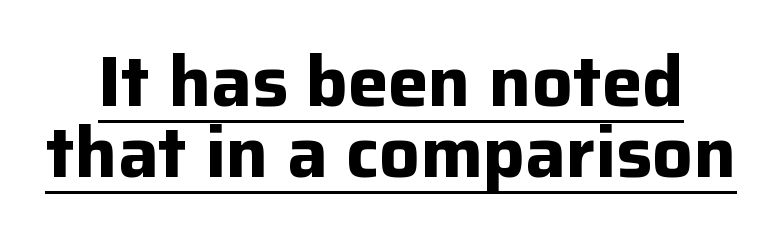
Q: Is the text bold? A: Yes.
Q: Is the text italic (slanted)? A: No, it is upright.
Q: Is the typeface a serif or a sans-serif typeface? A: Sans-serif.
Q: Is the text underlined? A: Yes.
Q: Is the spacing between letters normal or unusually wide? A: Normal.
Q: Is the spacing between lines tight, normal or loose? A: Tight.
Q: Width (condensed, normal, or wide)? A: Normal.
Q: Stroke contrast? A: Low.
Q: x-height? A: Medium.
Q: Monospaced? A: No.
